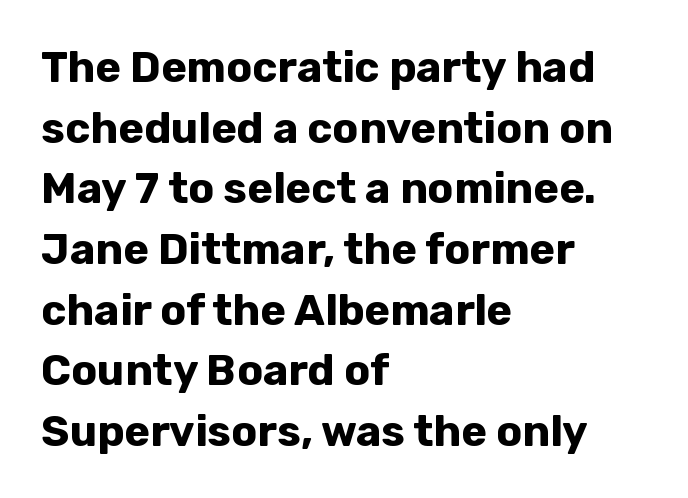
{"serif": "no", "italic": "no", "bold": "yes", "weight": "bold", "width": "normal", "stroke_contrast": "low", "x_height": "medium", "monospaced": "no", "underline": "no", "align": "left", "line_spacing": "normal", "line_spacing_ratio": 1.41, "letter_spacing": "normal", "letter_spacing_em": 0.0, "glyph_px": 43}
